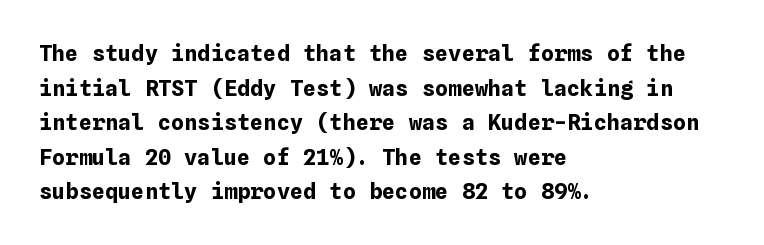
Q: Is the text bold? A: Yes.
Q: Is the text italic (slanted)? A: No, it is upright.
Q: Is the text underlined? A: No.
Q: How is the paragraph aligned? A: Left-aligned.
Q: Is the spacing between letters normal or unusually wide? A: Normal.
Q: Is the spacing between lines tight, normal or loose? A: Normal.
